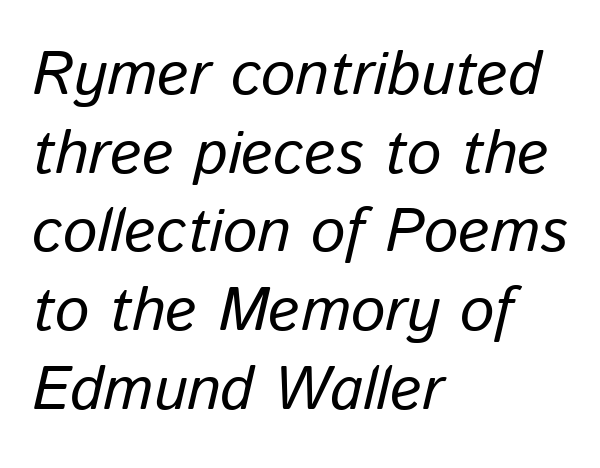
The image shows 61 px regular-weight type, italic (leaning right); set left-aligned, normal line spacing (1.29x), normal letter spacing, not underlined; low stroke contrast and a medium x-height.
